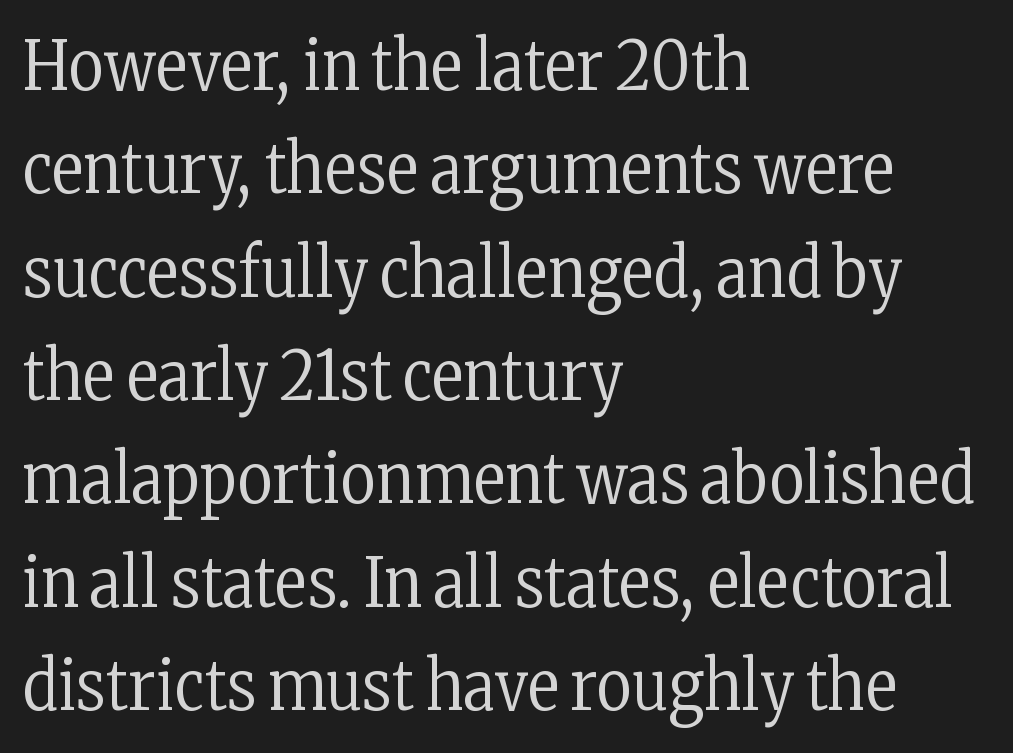
Q: Is the text bold? A: No.
Q: Is the text italic (slanted)? A: No, it is upright.
Q: Is the typeface a serif or a sans-serif typeface? A: Serif.
Q: Is the text underlined? A: No.
Q: How is the paragraph aligned? A: Left-aligned.
Q: Is the spacing between letters normal or unusually wide? A: Normal.
Q: Is the spacing between lines tight, normal or loose? A: Normal.
Q: Width (condensed, normal, or wide)? A: Condensed.
Q: Stroke contrast? A: Low.
Q: x-height? A: Medium.
Q: Monospaced? A: No.
